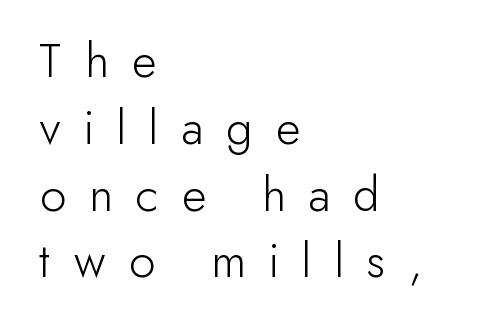
The image shows 51 px light sans-serif type, upright; set left-aligned, normal line spacing (1.31x), unusually wide letter spacing (+0.45 em), not underlined; low stroke contrast and a small x-height.
